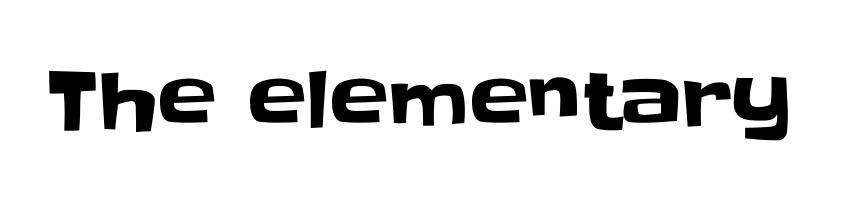
Varying glyph widths throughout — classic text-font behaviour. A bare baseline throughout the passage. It's the straight-up-and-down kind of type. A typesetter would call this zero additional tracking. Stroke terminals: plain, sans-serif.
